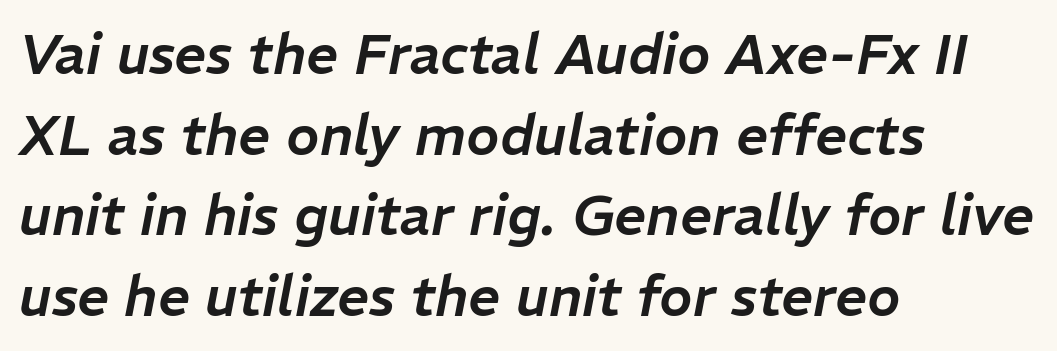
{"italic": "yes", "lean": "right", "slant_degrees": 11, "width": "normal", "stroke_contrast": "low", "x_height": "medium", "monospaced": "no", "underline": "no", "align": "left", "line_spacing": "normal", "line_spacing_ratio": 1.44, "letter_spacing": "normal", "letter_spacing_em": 0.0, "glyph_px": 56}
